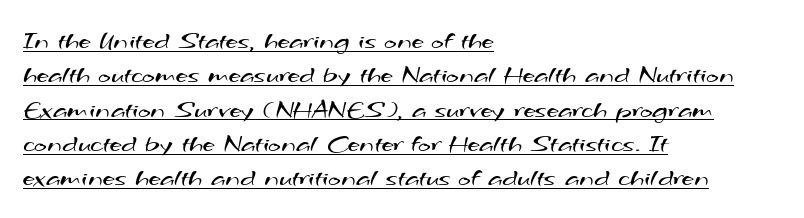
Every row of glyphs begins at an identical x-position on the left. Stems and bowls with no extra thickness — not bold. Baseline-to-baseline distance is the conventional proportion of letter height. Caption: standard tracking, unaltered. Each line of the rendering has a horizontal stroke beneath the glyphs.
